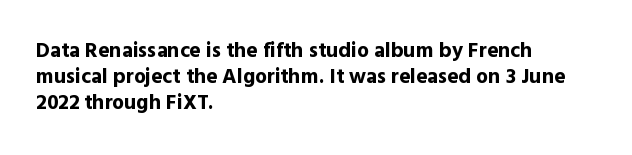
{"italic": "no", "bold": "yes", "underline": "no", "align": "left", "line_spacing": "normal", "line_spacing_ratio": 1.25, "letter_spacing": "normal", "letter_spacing_em": 0.0, "glyph_px": 21}
